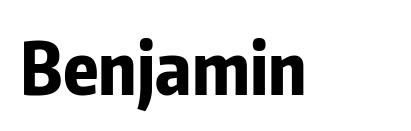
Looks like regular typesetting: each glyph gets only the width it needs. Letterform terminals end flat and unadorned throughout the passage. Italic? Not at all — the glyphs are vertical. The strip under each line holds only bare page.
